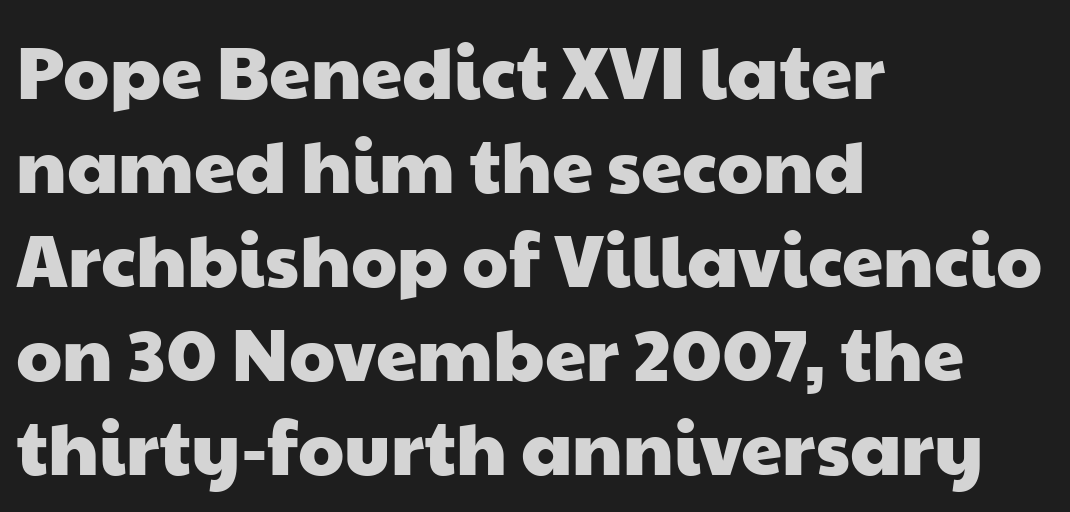
This block has exactly the height ordinary leading produces. The strip under each line holds only bare page. Here the glyphs are tracked normally, forming tight word shapes. This rendering employs a face without finishing strokes, i.e., a sans-serif. Think of a printed novel: that variable character pitch is what you see here. Short and long lines alike share a common starting point at left.
